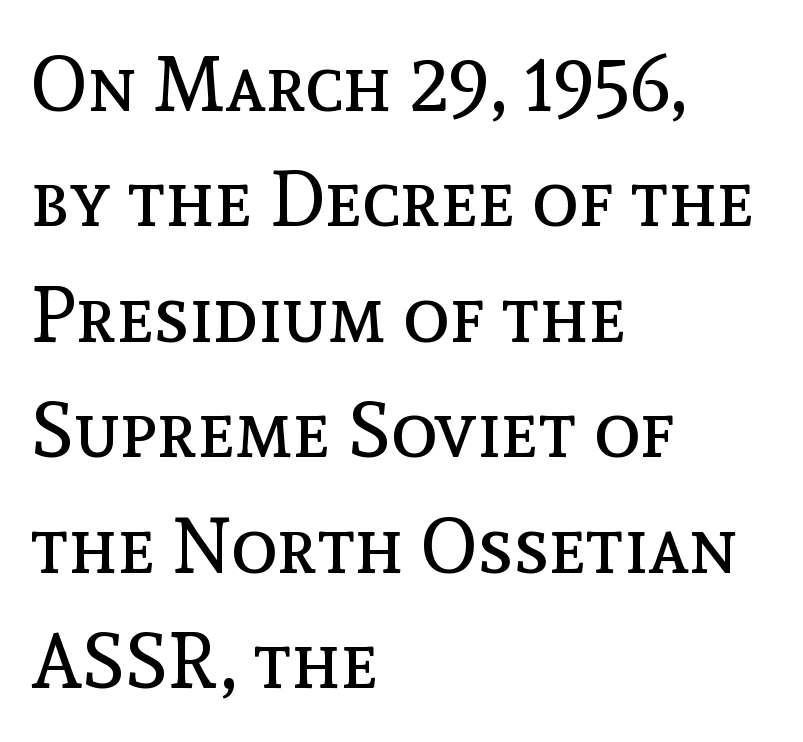
The image shows 77 px regular-weight type, upright; set left-aligned, normal line spacing (1.5x), normal letter spacing, not underlined; a medium x-height.
